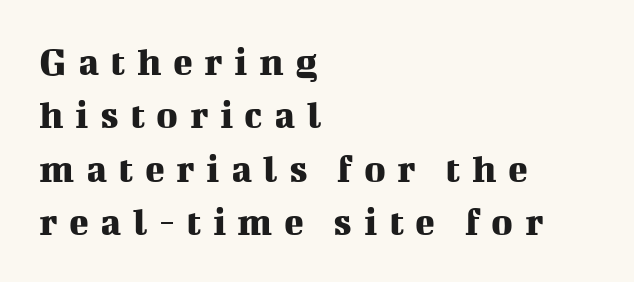
Q: Is the text italic (slanted)? A: No, it is upright.
Q: Is the typeface a serif or a sans-serif typeface? A: Serif.
Q: Is the text underlined? A: No.
Q: How is the paragraph aligned? A: Left-aligned.
Q: Is the spacing between letters normal or unusually wide? A: Unusually wide.
Q: Is the spacing between lines tight, normal or loose? A: Normal.
Q: Width (condensed, normal, or wide)? A: Normal.
Q: Stroke contrast? A: Medium.
Q: x-height? A: Medium.
Q: Monospaced? A: No.
